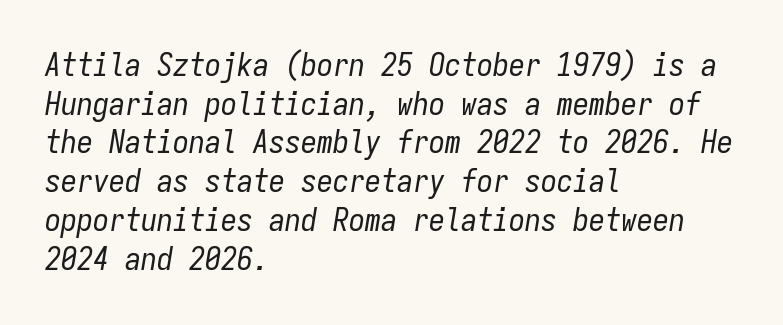
Q: Is the text bold? A: No.
Q: Is the text italic (slanted)? A: Yes, it leans right by about 9 degrees.
Q: Is the text underlined? A: No.
Q: How is the paragraph aligned? A: Left-aligned.
Q: Is the spacing between letters normal or unusually wide? A: Normal.
Q: Width (condensed, normal, or wide)? A: Condensed.
Q: Stroke contrast? A: Low.
Q: x-height? A: Medium.
Q: Monospaced? A: Yes.
